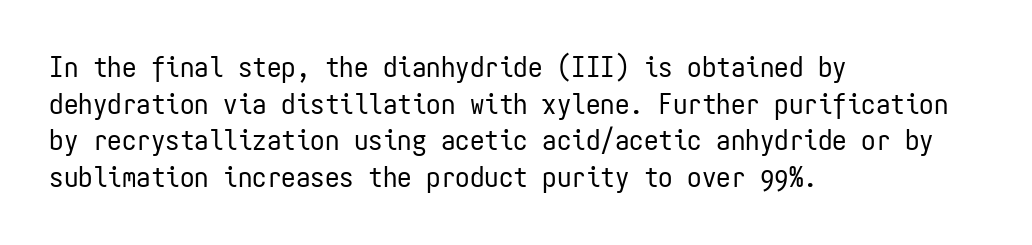
The image shows 29 px regular-weight, condensed sans-serif type, upright, monospaced; set left-aligned, normal line spacing (1.26x), normal letter spacing, not underlined; low stroke contrast and a medium x-height.
